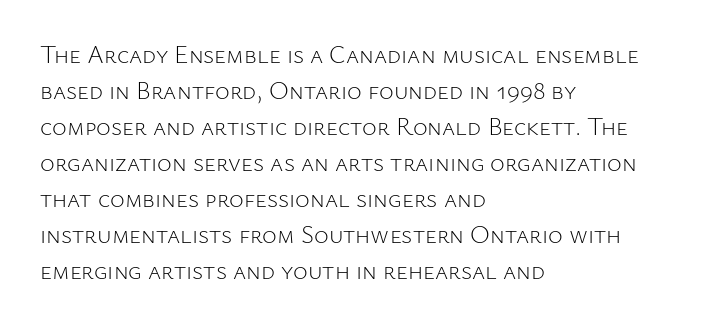
Q: Is the text bold? A: No.
Q: Is the text italic (slanted)? A: No, it is upright.
Q: Is the text underlined? A: No.
Q: How is the paragraph aligned? A: Left-aligned.
Q: Is the spacing between letters normal or unusually wide? A: Normal.
Q: Is the spacing between lines tight, normal or loose? A: Normal.
